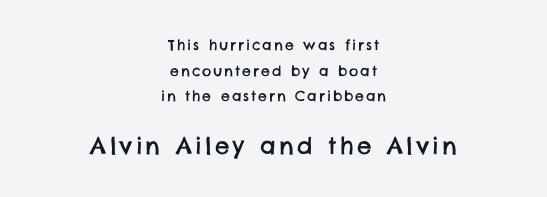
These lines stack symmetrically, like a column narrowing and widening about its center. Descenders hang freely into open space. Look at the glyph heights: the lower group is clearly the bigger setting.
